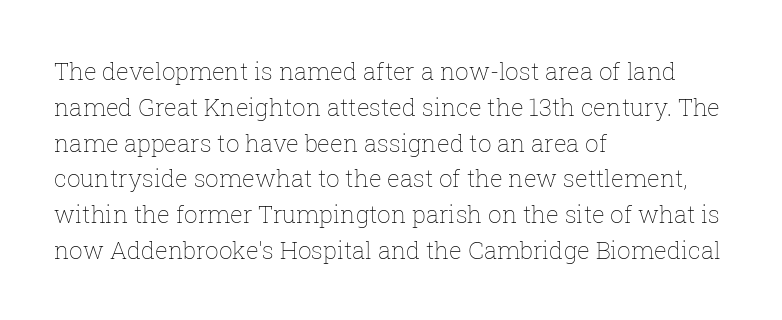
The image shows 24 px text type, upright; set left-aligned, normal line spacing (1.49x), normal letter spacing, not underlined.
